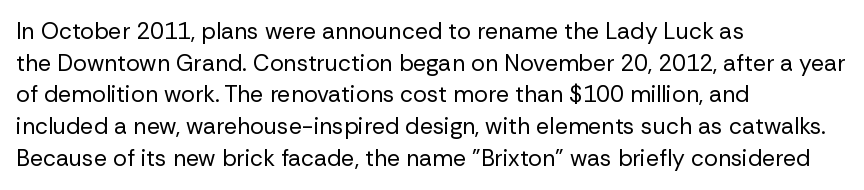
Q: Is the text bold? A: No.
Q: Is the text italic (slanted)? A: No, it is upright.
Q: Is the text underlined? A: No.
Q: How is the paragraph aligned? A: Left-aligned.
Q: Is the spacing between letters normal or unusually wide? A: Normal.
Q: Is the spacing between lines tight, normal or loose? A: Normal.
